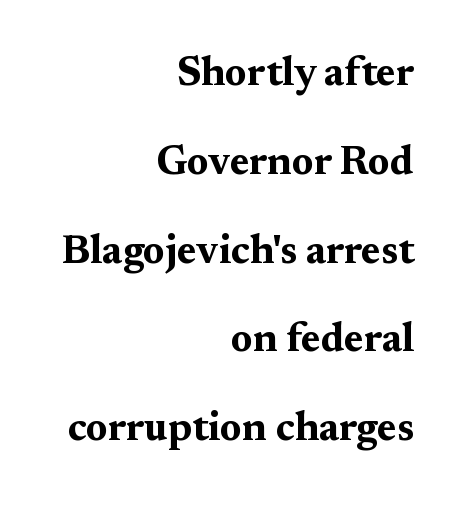
Q: Is the text bold? A: Yes.
Q: Is the text italic (slanted)? A: No, it is upright.
Q: Is the typeface a serif or a sans-serif typeface? A: Serif.
Q: Is the text underlined? A: No.
Q: How is the paragraph aligned? A: Right-aligned.
Q: Is the spacing between letters normal or unusually wide? A: Normal.
Q: Is the spacing between lines tight, normal or loose? A: Loose.
Q: Width (condensed, normal, or wide)? A: Wide.
Q: Stroke contrast? A: Medium.
Q: x-height? A: Medium.
Q: Monospaced? A: No.
